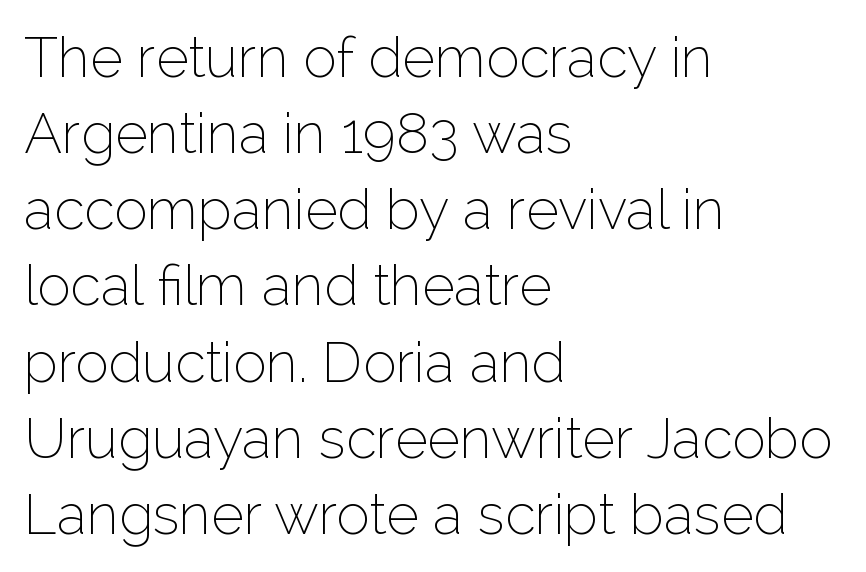
Q: Is the text bold? A: No.
Q: Is the text italic (slanted)? A: No, it is upright.
Q: Is the typeface a serif or a sans-serif typeface? A: Sans-serif.
Q: Is the text underlined? A: No.
Q: How is the paragraph aligned? A: Left-aligned.
Q: Is the spacing between letters normal or unusually wide? A: Normal.
Q: Is the spacing between lines tight, normal or loose? A: Normal.
Q: Width (condensed, normal, or wide)? A: Normal.
Q: Stroke contrast? A: Low.
Q: x-height? A: Medium.
Q: Monospaced? A: No.
